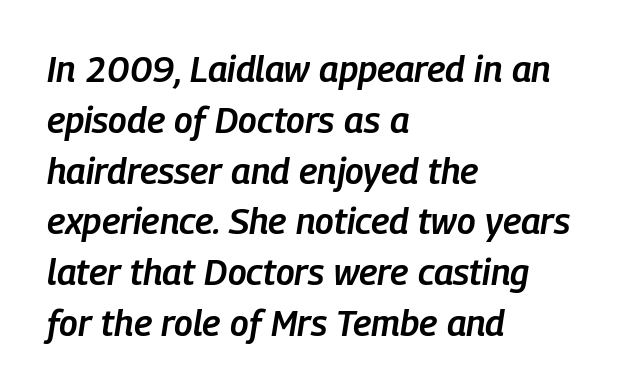
The image shows 36 px semibold, condensed type, italic (leaning right); set left-aligned, normal line spacing (1.41x), normal letter spacing, not underlined; low stroke contrast and a medium x-height.
